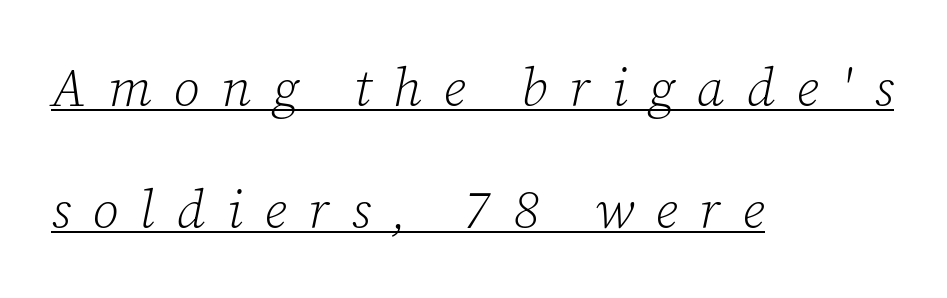
Q: Is the text bold? A: No.
Q: Is the text italic (slanted)? A: Yes, it leans right by about 12 degrees.
Q: Is the typeface a serif or a sans-serif typeface? A: Serif.
Q: Is the text underlined? A: Yes.
Q: How is the paragraph aligned? A: Left-aligned.
Q: Is the spacing between letters normal or unusually wide? A: Unusually wide.
Q: Is the spacing between lines tight, normal or loose? A: Loose.
Q: Width (condensed, normal, or wide)? A: Normal.
Q: Stroke contrast? A: Low.
Q: x-height? A: Medium.
Q: Monospaced? A: No.
